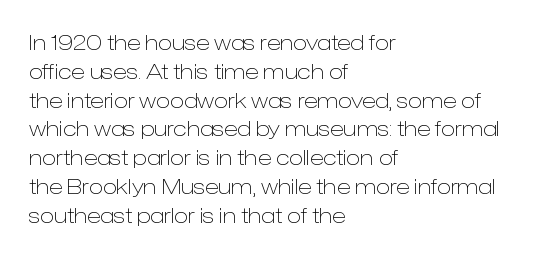
Each new line begins a customary step beneath the previous one. Stems here are at most as thick as an everyday book face. Words appear dense and cohesive because spacing is normal. Descenders hang freely into open space. The axis of the letterforms is exactly vertical.
